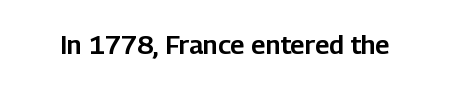
{"italic": "no", "underline": "no", "letter_spacing": "normal", "letter_spacing_em": 0.0, "glyph_px": 26}
